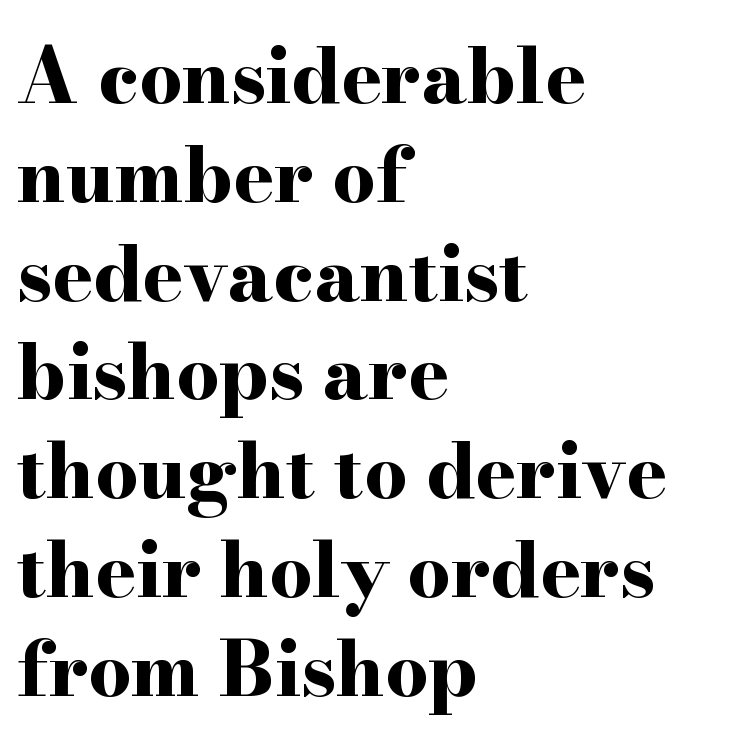
Look at the bottom of the vertical strokes: they flare into serifs here. Rows of type keep a routine distance in the vertical direction. Character widths vary here, with narrow letters taking less room than wide ones. The font's upright variant was chosen for this text. The glyphs have the mass of a bold cut. Inter-character spacing is left at the font's built-in metrics.
